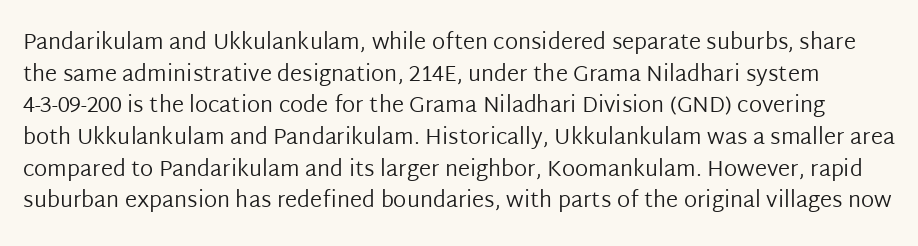
Baseline-to-baseline distance is the conventional proportion of letter height. When letters stand straight like this, we call the style roman or upright. The foot of each line stays bare and open. Is the letter spacing exaggerated? No — it looks like the ordinary default. The strokes carry an ordinary text weight at most.
